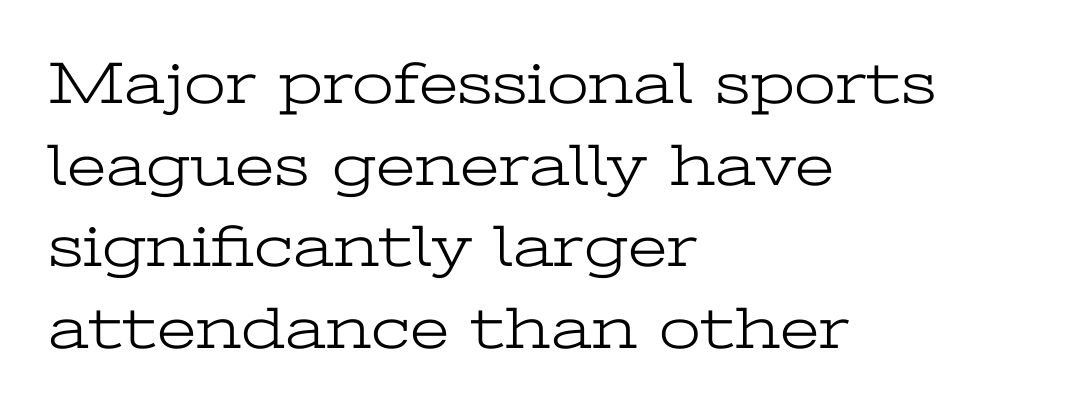
Q: Is the text bold? A: No.
Q: Is the text italic (slanted)? A: No, it is upright.
Q: Is the typeface a serif or a sans-serif typeface? A: Serif.
Q: Is the text underlined? A: No.
Q: How is the paragraph aligned? A: Left-aligned.
Q: Is the spacing between letters normal or unusually wide? A: Normal.
Q: Is the spacing between lines tight, normal or loose? A: Normal.
Q: Width (condensed, normal, or wide)? A: Wide.
Q: Stroke contrast? A: Low.
Q: x-height? A: Medium.
Q: Monospaced? A: No.
